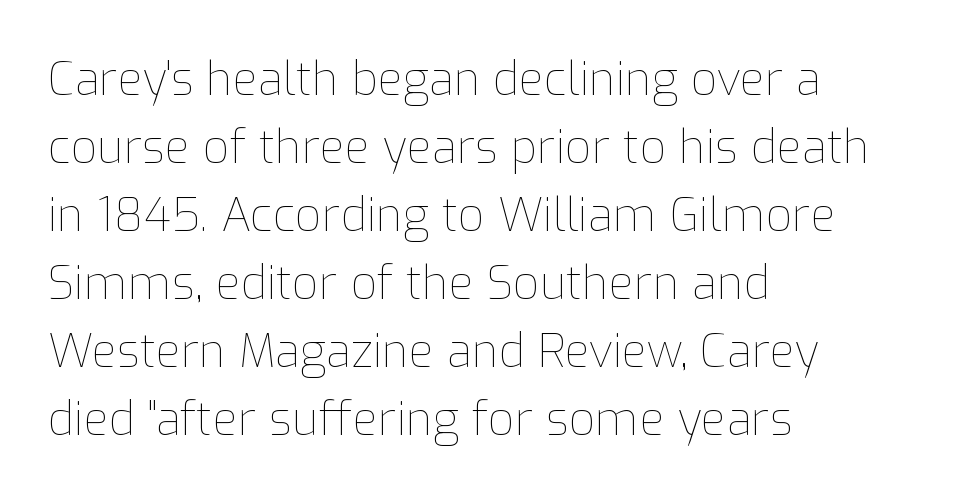
Tracking value appears to be zero — textbook default spacing. Nothing heavy about these letters — not bold at all. Posture: upright roman. Left-aligned paragraph, ragged on the right.
